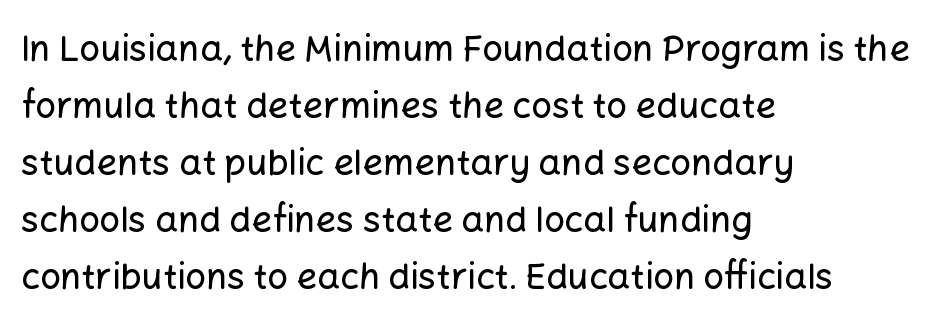
The image shows 36 px sans-serif type, upright; set left-aligned, normal line spacing (1.58x), normal letter spacing, not underlined; low stroke contrast and a medium x-height.
